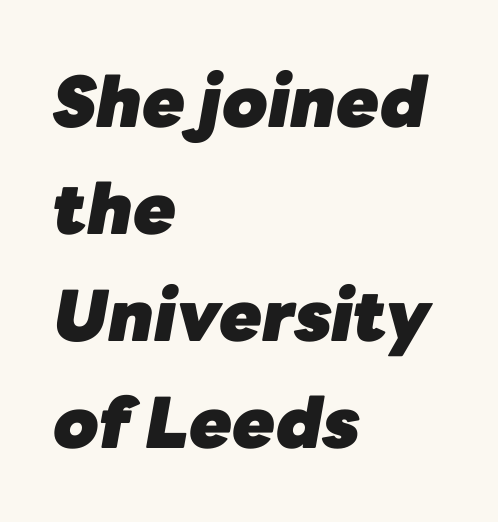
Descenders hang freely into open space. Standard letterfit; no display-style spreading of the glyphs. A typesetter would call this proportional, since set widths differ per character. A student would call this left alignment; a typographer would say flush left, rag right. Slanted lettering throughout. Normally led — the rows are evenly, conventionally spaced.
